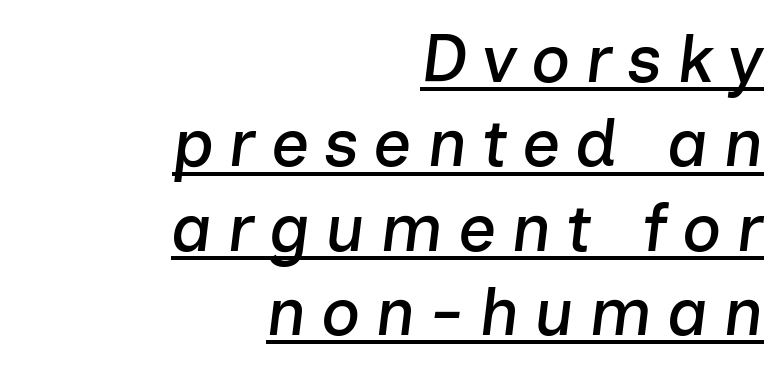
Q: Is the text italic (slanted)? A: Yes, it leans right by about 7 degrees.
Q: Is the text underlined? A: Yes.
Q: How is the paragraph aligned? A: Right-aligned.
Q: Is the spacing between letters normal or unusually wide? A: Unusually wide.
Q: Is the spacing between lines tight, normal or loose? A: Normal.
Q: Width (condensed, normal, or wide)? A: Normal.
Q: Stroke contrast? A: Low.
Q: x-height? A: Medium.
Q: Monospaced? A: No.
